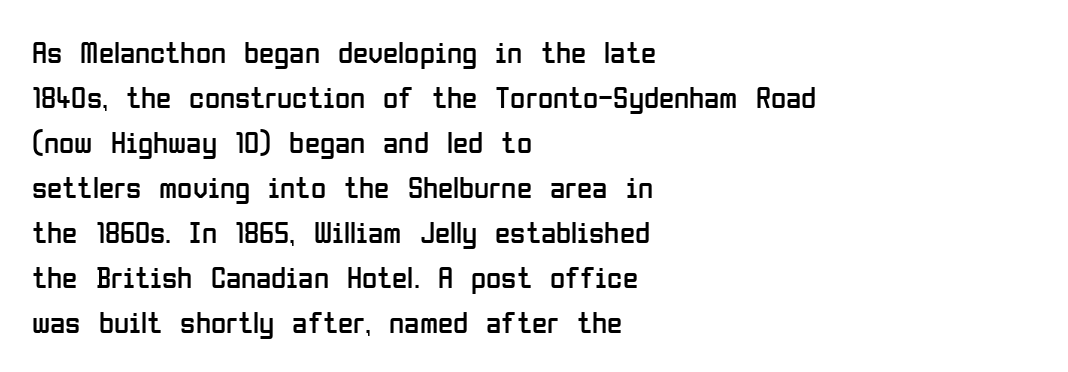
The image shows 31 px regular-weight, condensed sans-serif type, upright; set left-aligned, normal line spacing (1.45x), normal letter spacing, not underlined; low stroke contrast and a medium x-height.
